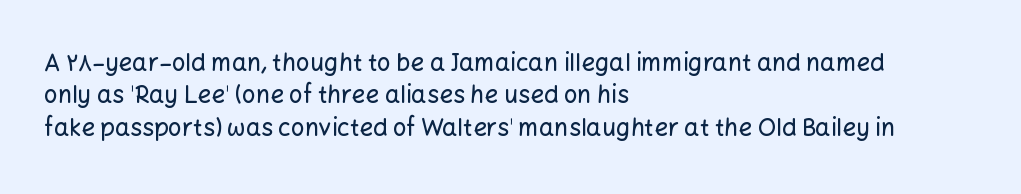
Q: Is the text italic (slanted)? A: No, it is upright.
Q: Is the text underlined? A: No.
Q: How is the paragraph aligned? A: Left-aligned.
Q: Is the spacing between letters normal or unusually wide? A: Normal.
Q: Is the spacing between lines tight, normal or loose? A: Normal.
